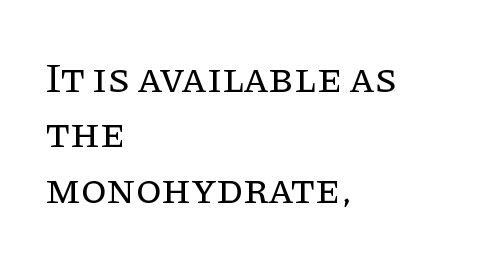
Q: Is the text bold? A: No.
Q: Is the text italic (slanted)? A: No, it is upright.
Q: Is the typeface a serif or a sans-serif typeface? A: Serif.
Q: Is the text underlined? A: No.
Q: How is the paragraph aligned? A: Left-aligned.
Q: Is the spacing between letters normal or unusually wide? A: Normal.
Q: Is the spacing between lines tight, normal or loose? A: Normal.
Q: Width (condensed, normal, or wide)? A: Normal.
Q: Stroke contrast? A: Low.
Q: x-height? A: Large.
Q: Monospaced? A: No.
